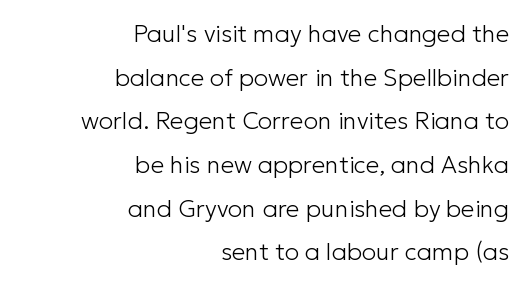
The image shows 24 px text type, upright; set right-aligned, line spacing 1.82x, normal letter spacing, not underlined.
